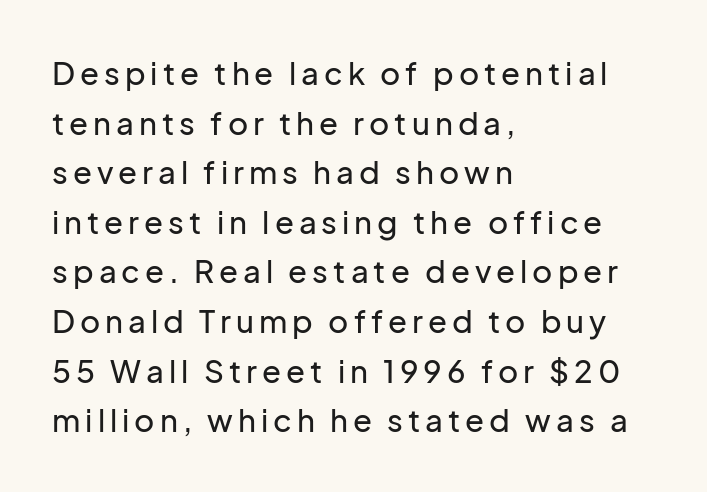
Think of a printed novel: that variable character pitch is what you see here. The font family rendered here belongs to the sans-serif group. How would I describe the line gaps? Plain and ordinary. The baseline area is clear.
